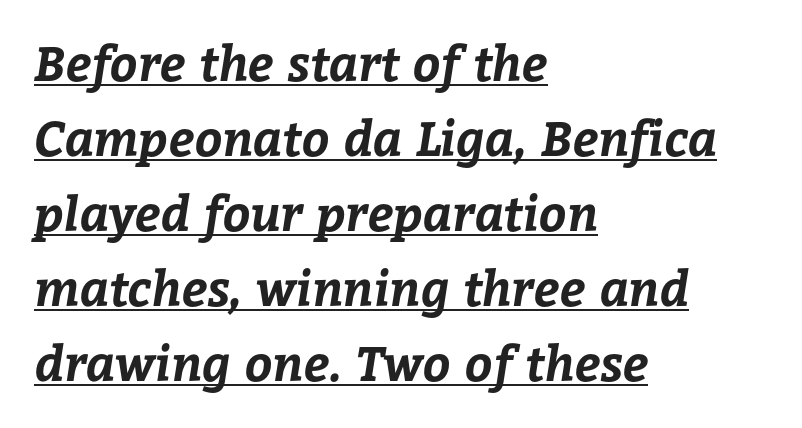
{"bold": "yes", "weight": "bold", "width": "normal", "stroke_contrast": "low", "x_height": "medium", "monospaced": "no", "underline": "yes", "align": "left", "line_spacing": "normal", "line_spacing_ratio": 1.56, "letter_spacing": "normal", "letter_spacing_em": 0.0, "glyph_px": 48}
